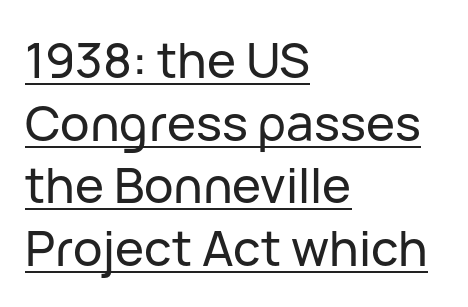
Where is the straight margin? On the left. Normally led — the rows are evenly, conventionally spaced. Character widths vary here, with narrow letters taking less room than wide ones. A sans-serif font was chosen for this passage. The lettering is marked with a stroke running underneath it. Glyph-to-glyph distance matches everyday printed text.
